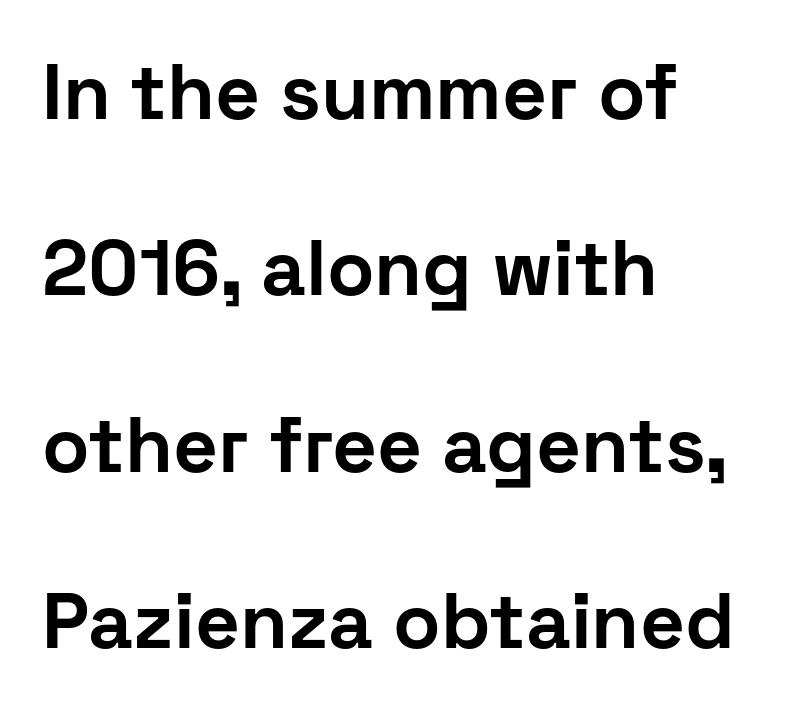
{"serif": "no", "italic": "no", "bold": "yes", "weight": "bold", "width": "normal", "stroke_contrast": "low", "x_height": "medium", "monospaced": "no", "underline": "no", "align": "left", "line_spacing": "loose", "line_spacing_ratio": 2.26, "letter_spacing": "normal", "letter_spacing_em": 0.0, "glyph_px": 78}
